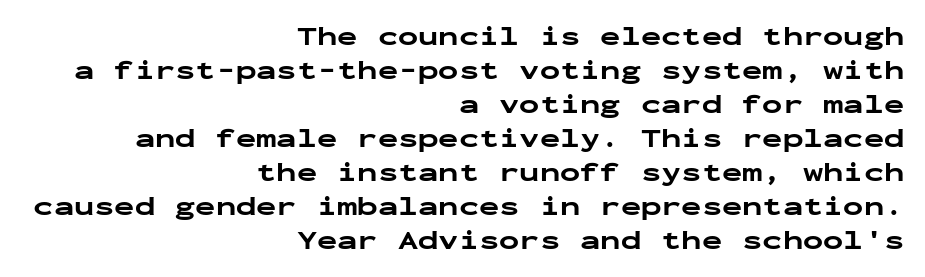
{"italic": "no", "bold": "yes", "underline": "no", "align": "right", "line_spacing": "normal", "line_spacing_ratio": 1.26, "letter_spacing": "normal", "letter_spacing_em": 0.0, "glyph_px": 27}
